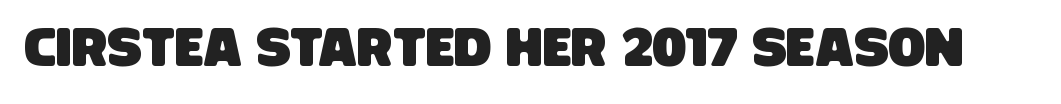
Q: Is the typeface a serif or a sans-serif typeface? A: Sans-serif.
Q: Is the text underlined? A: No.
Q: Is the spacing between letters normal or unusually wide? A: Normal.
Q: Width (condensed, normal, or wide)? A: Condensed.
Q: Stroke contrast? A: Low.
Q: x-height? A: Large.
Q: Monospaced? A: No.
